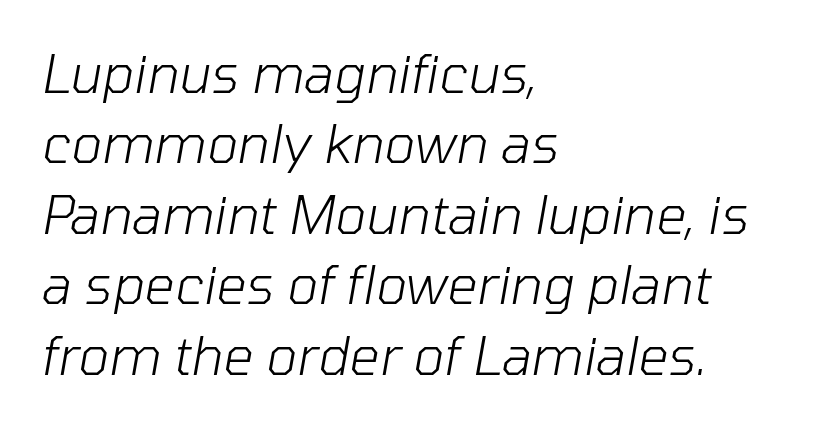
The image shows 53 px light type, italic (leaning right); set left-aligned, normal line spacing (1.33x), normal letter spacing, not underlined; low stroke contrast and a medium x-height.
